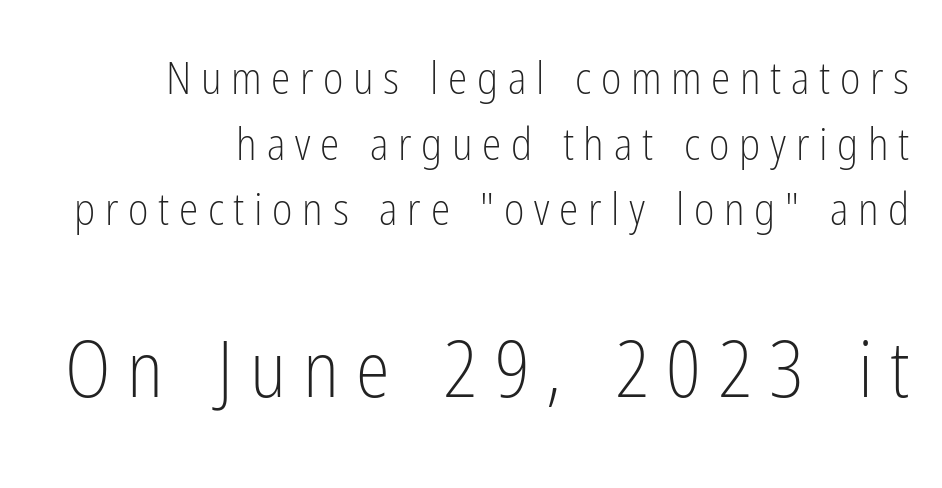
Stroke terminals: plain, sans-serif. All the whitespace from short lines collects on the left. Loose tracking; the words dissolve into strings of separated letters. These lines are rendered in a variable-pitch font. The designer left line spacing at the default.
